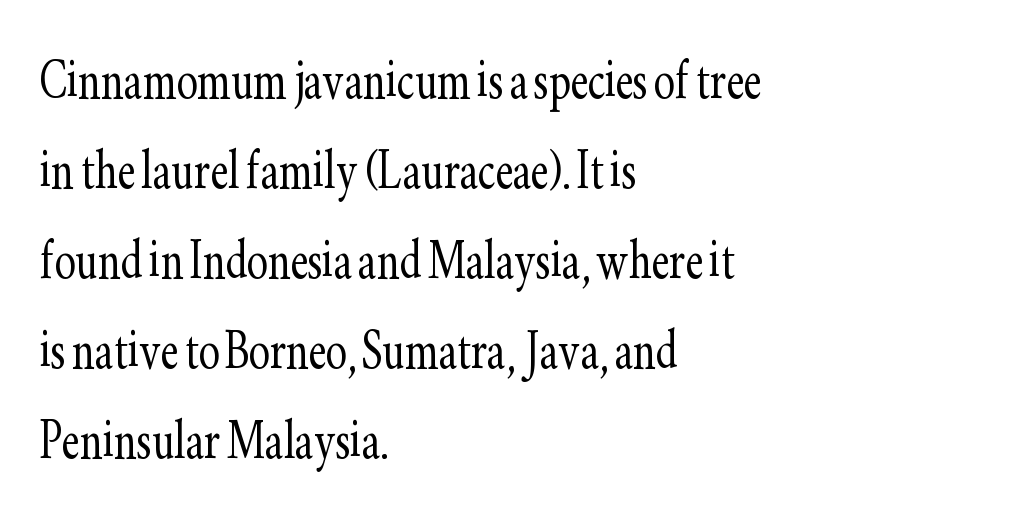
{"serif": "yes", "italic": "no", "bold": "no", "weight": "light", "width": "condensed", "stroke_contrast": "low", "x_height": "small", "monospaced": "no", "underline": "no", "align": "left", "line_spacing": "normal", "line_spacing_ratio": 1.43, "letter_spacing": "normal", "letter_spacing_em": 0.0, "glyph_px": 63}
